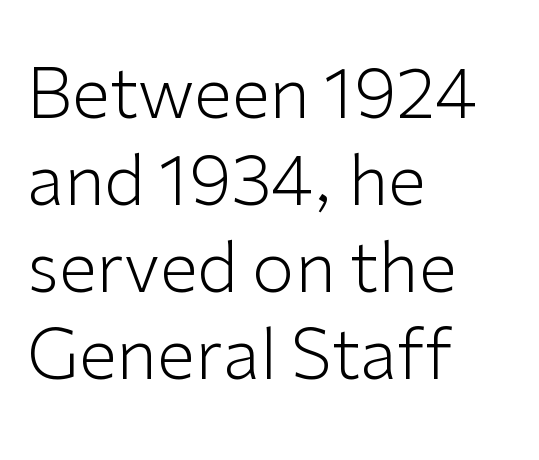
Italic? Not at all — the glyphs are vertical. The strokes carry an ordinary text weight at most. The compositor pushed each line to the left boundary. Proportional: the letters do not fall into vertical columns.
